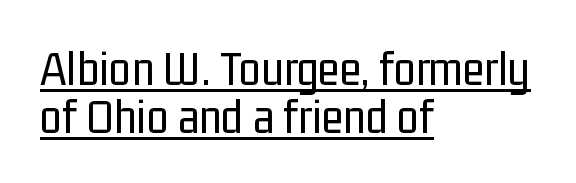
Q: Is the text bold? A: No.
Q: Is the text italic (slanted)? A: No, it is upright.
Q: Is the typeface a serif or a sans-serif typeface? A: Sans-serif.
Q: Is the text underlined? A: Yes.
Q: How is the paragraph aligned? A: Left-aligned.
Q: Is the spacing between letters normal or unusually wide? A: Normal.
Q: Is the spacing between lines tight, normal or loose? A: Tight.
Q: Width (condensed, normal, or wide)? A: Condensed.
Q: Stroke contrast? A: Low.
Q: x-height? A: Medium.
Q: Monospaced? A: No.
